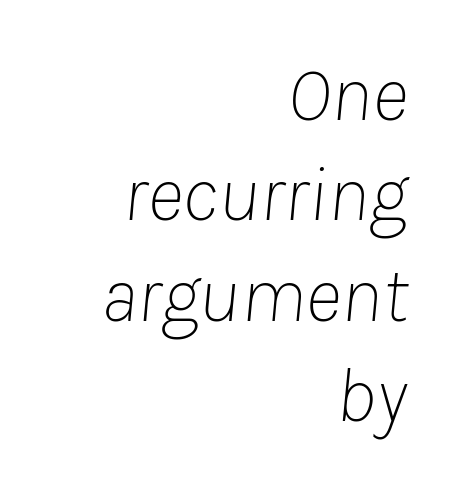
Q: Is the text bold? A: No.
Q: Is the text italic (slanted)? A: Yes, it leans right by about 8 degrees.
Q: Is the text underlined? A: No.
Q: How is the paragraph aligned? A: Right-aligned.
Q: Is the spacing between letters normal or unusually wide? A: Normal.
Q: Is the spacing between lines tight, normal or loose? A: Normal.
Q: Width (condensed, normal, or wide)? A: Normal.
Q: Stroke contrast? A: Low.
Q: x-height? A: Medium.
Q: Monospaced? A: No.
